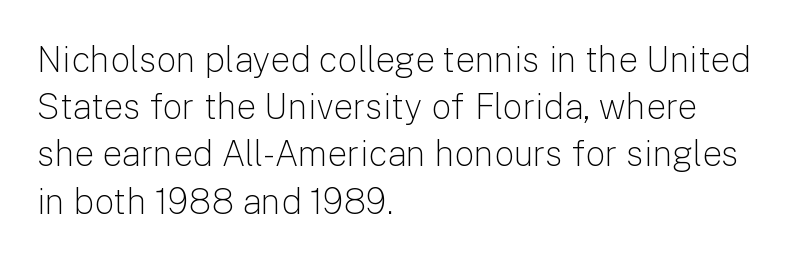
The image shows 35 px light sans-serif type, upright; set left-aligned, normal line spacing (1.35x), normal letter spacing, not underlined; low stroke contrast and a medium x-height.
